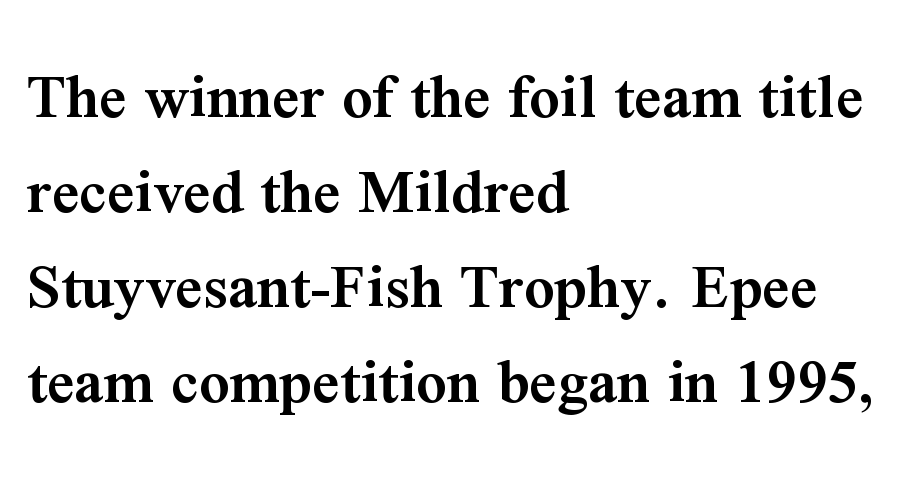
{"serif": "yes", "italic": "no", "bold": "semi", "weight": "semibold", "width": "normal", "stroke_contrast": "medium", "x_height": "medium", "monospaced": "no", "underline": "no", "align": "left", "line_spacing": "normal", "line_spacing_ratio": 1.42, "letter_spacing": "normal", "letter_spacing_em": 0.0, "glyph_px": 67}
